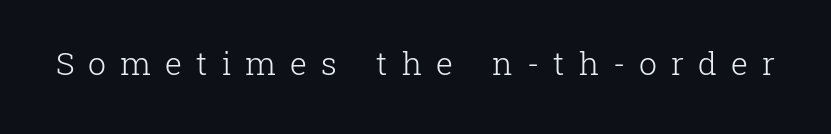
The image shows 32 px light serif type, upright; set unusually wide letter spacing (+0.44 em), not underlined; low stroke contrast and a medium x-height.
